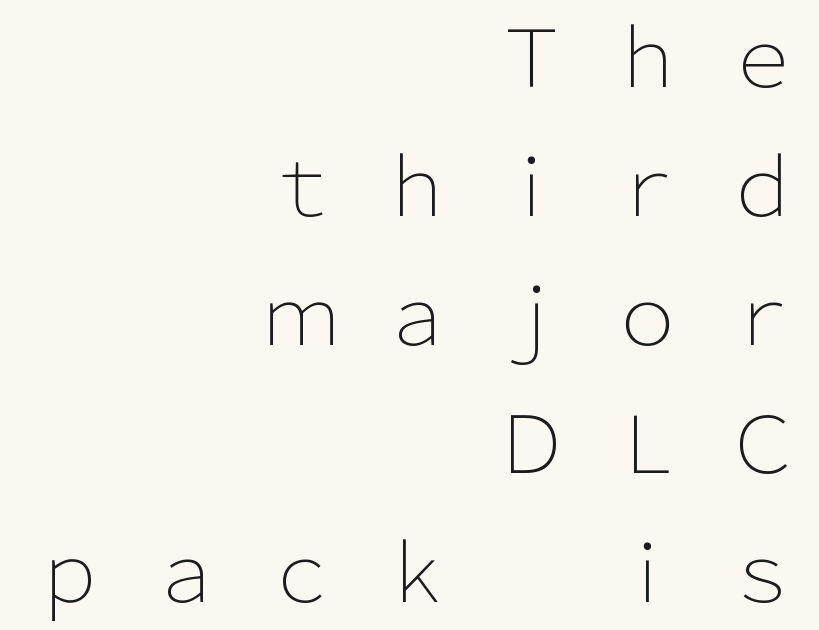
{"serif": "no", "italic": "no", "bold": "no", "weight": "light", "width": "normal", "stroke_contrast": "low", "x_height": "medium", "monospaced": "no", "underline": "no", "align": "right", "line_spacing": "normal", "line_spacing_ratio": 1.63, "letter_spacing": "wide", "letter_spacing_em": 0.46, "glyph_px": 79}
